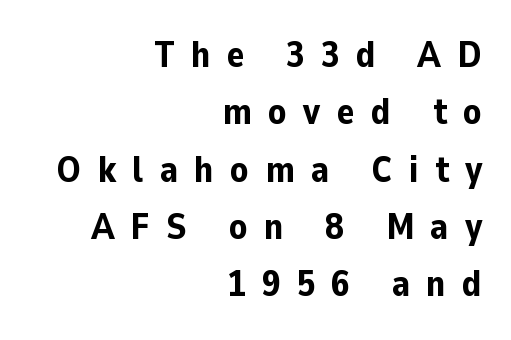
The image shows 37 px bold sans-serif type, upright; set right-aligned, normal line spacing (1.55x), unusually wide letter spacing (+0.44 em), not underlined; low stroke contrast and a medium x-height.
